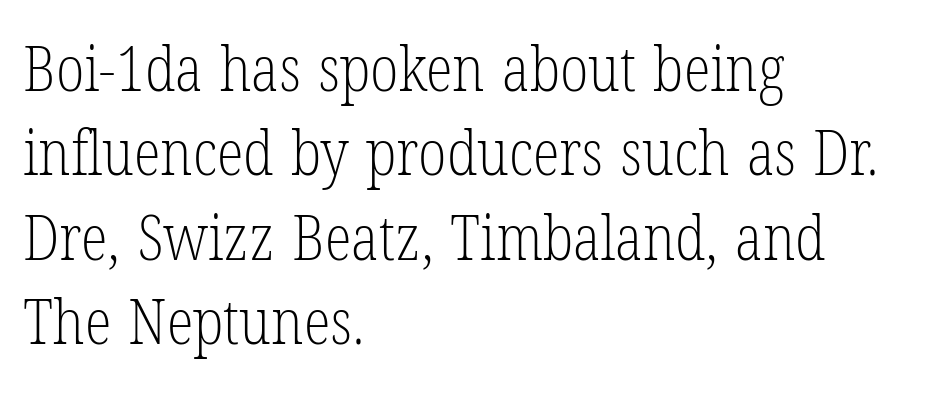
The image shows 62 px light, condensed serif type, upright; set left-aligned, normal line spacing (1.36x), normal letter spacing, not underlined; low stroke contrast and a medium x-height.
